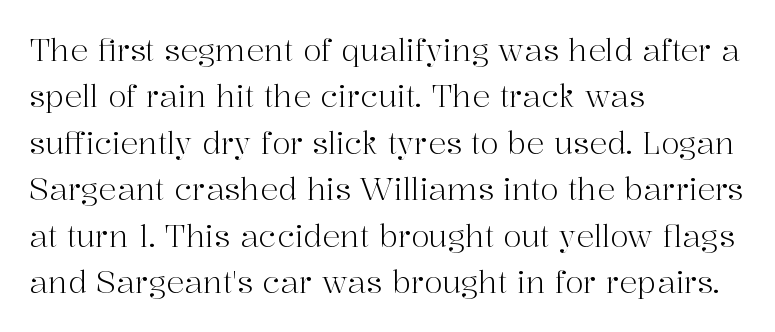
{"serif": "yes", "italic": "no", "bold": "no", "weight": "light", "width": "normal", "stroke_contrast": "high", "x_height": "medium", "monospaced": "no", "underline": "no", "align": "left", "line_spacing": "normal", "line_spacing_ratio": 1.55, "letter_spacing": "normal", "letter_spacing_em": 0.0, "glyph_px": 30}
